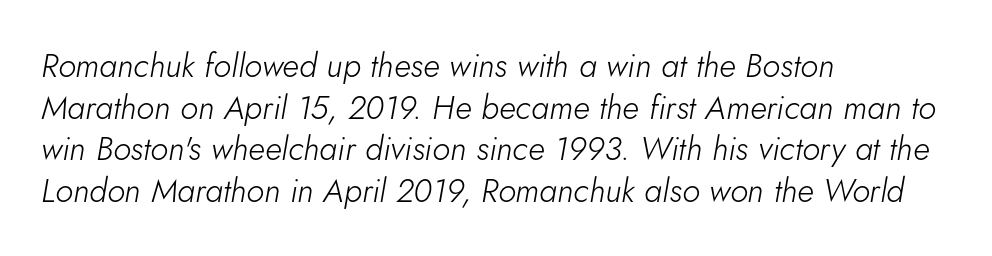
{"italic": "yes", "lean": "right", "slant_degrees": 5, "bold": "no", "weight": "light", "width": "normal", "stroke_contrast": "low", "x_height": "small", "monospaced": "no", "underline": "no", "align": "left", "line_spacing": "normal", "line_spacing_ratio": 1.26, "letter_spacing": "normal", "letter_spacing_em": 0.0, "glyph_px": 33}
